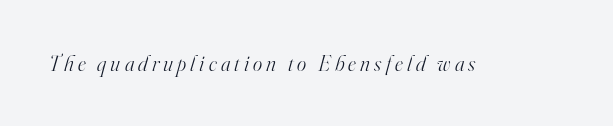
{"italic": "yes", "lean": "right", "slant_degrees": 16, "bold": "no", "underline": "no", "glyph_px": 22}
